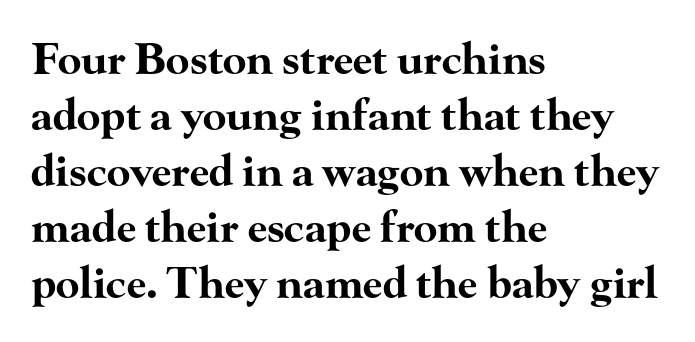
Q: Is the text bold? A: Yes.
Q: Is the text italic (slanted)? A: No, it is upright.
Q: Is the typeface a serif or a sans-serif typeface? A: Serif.
Q: Is the text underlined? A: No.
Q: How is the paragraph aligned? A: Left-aligned.
Q: Is the spacing between letters normal or unusually wide? A: Normal.
Q: Is the spacing between lines tight, normal or loose? A: Normal.
Q: Width (condensed, normal, or wide)? A: Wide.
Q: Stroke contrast? A: High.
Q: x-height? A: Small.
Q: Monospaced? A: No.
